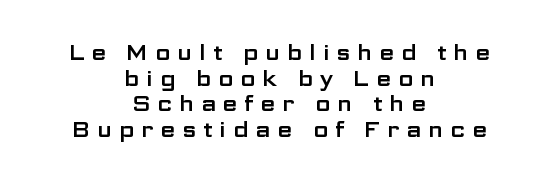
{"italic": "no", "underline": "no", "align": "center", "line_spacing_ratio": 1.17, "letter_spacing": "wide", "letter_spacing_em": 0.31, "glyph_px": 22}
